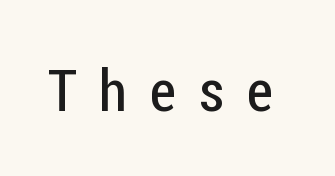
{"serif": "no", "italic": "no", "bold": "no", "weight": "regular", "width": "condensed", "stroke_contrast": "low", "x_height": "medium", "monospaced": "no", "underline": "no", "letter_spacing": "wide", "letter_spacing_em": 0.39, "glyph_px": 58}
